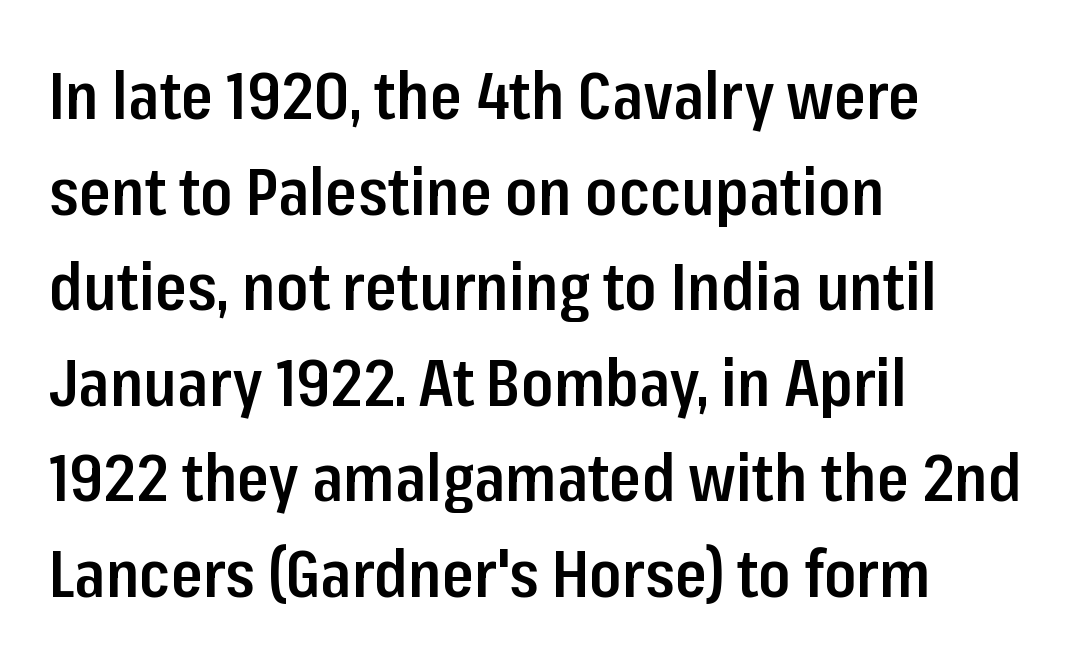
Every stem runs plumb, perpendicular to the baseline. Typographically, this falls in the sans-serif category. Bold? Not quite — semibold, heavier than regular but stopping short. In CSS terms this would be text-align: left. The letterforms sit shoulder to shoulder at normal distance. The strip under each line holds only bare page.
